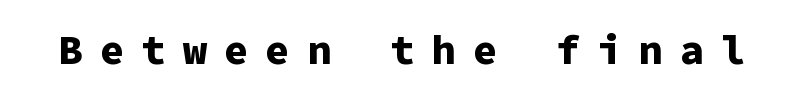
The image shows 41 px bold sans-serif type, upright, monospaced; set unusually wide letter spacing (+0.41 em), not underlined; low stroke contrast and a medium x-height.
